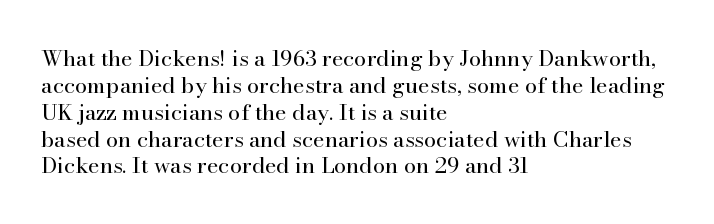
Q: Is the text bold? A: No.
Q: Is the text italic (slanted)? A: No, it is upright.
Q: Is the text underlined? A: No.
Q: How is the paragraph aligned? A: Left-aligned.
Q: Is the spacing between letters normal or unusually wide? A: Normal.
